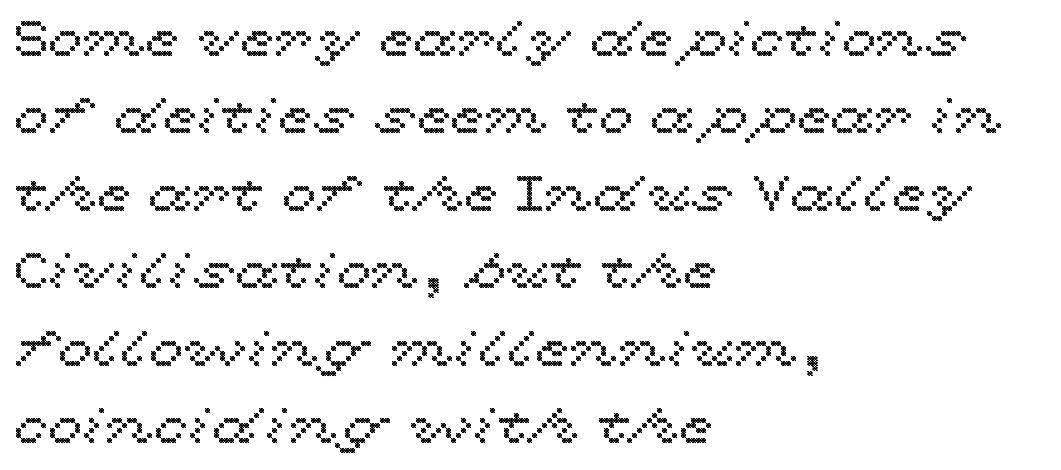
The image shows 50 px wide type; set left-aligned, normal line spacing (1.55x), normal letter spacing, not underlined; a medium x-height.
